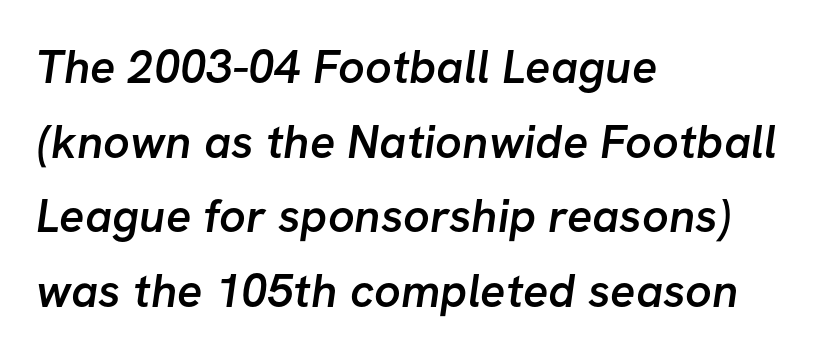
I'd call this a sans setting — the letters go barefoot. As a designer I'd log this as weight 600, semibold. The glyphs are unaccompanied by any horizontal stroke below them. Leading matches the norm, producing a regular column.
